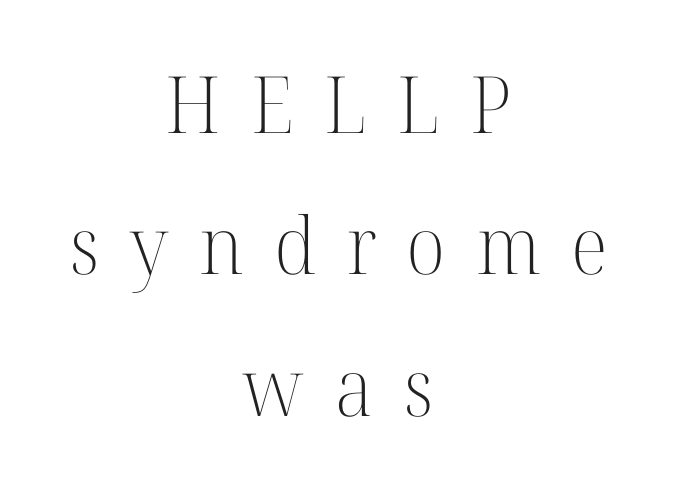
This sample uses expanded letter spacing, leaving extra air between glyphs. The axis of the letterforms is exactly vertical. A light-to-regular cut is what we see here. The face used here is seriffed, in the tradition of book romans. Which margin do the lines hug? Neither — every line sits in the middle.
